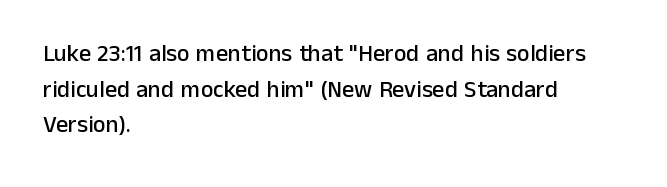
{"italic": "no", "underline": "no", "align": "left", "line_spacing": "normal", "line_spacing_ratio": 1.48, "letter_spacing": "normal", "letter_spacing_em": 0.0, "glyph_px": 24}
